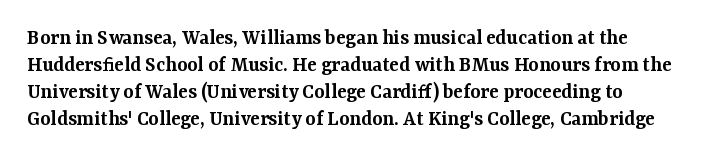
Q: Is the text bold? A: Semi-bold.
Q: Is the text italic (slanted)? A: No, it is upright.
Q: Is the text underlined? A: No.
Q: Is the spacing between letters normal or unusually wide? A: Normal.
